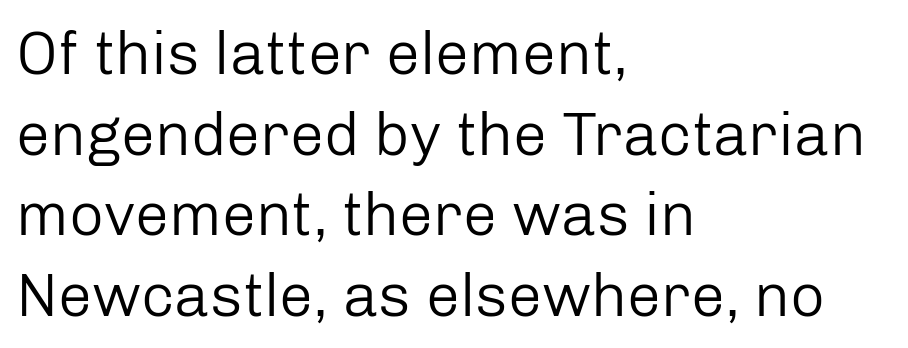
The image shows 61 px regular-weight sans-serif type, upright; set left-aligned, normal line spacing (1.32x), normal letter spacing, not underlined; low stroke contrast and a medium x-height.
